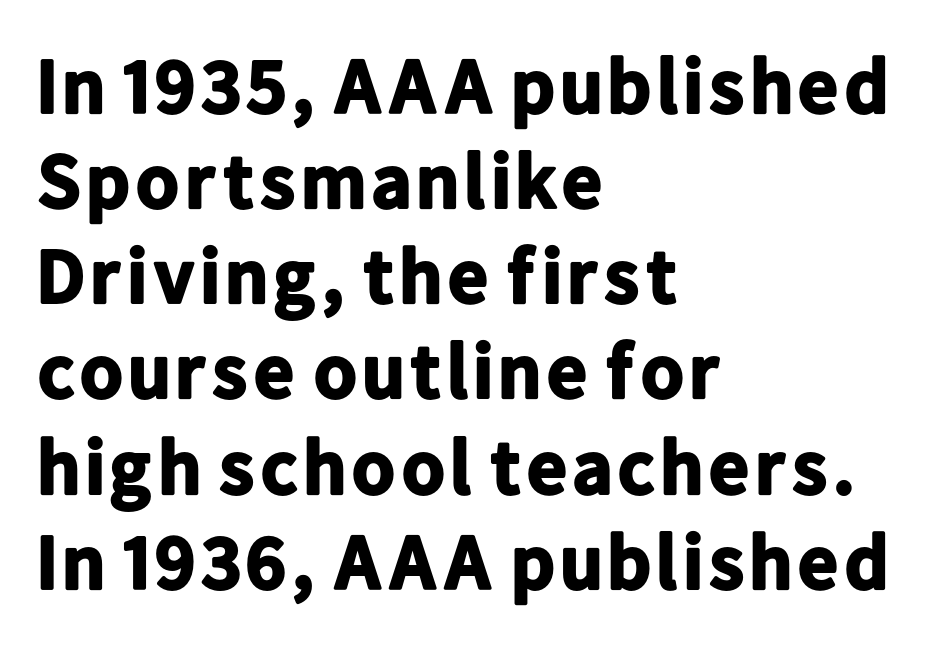
{"serif": "no", "italic": "no", "bold": "yes", "weight": "bold", "width": "normal", "stroke_contrast": "low", "x_height": "medium", "monospaced": "no", "underline": "no", "align": "left", "line_spacing_ratio": 1.22, "letter_spacing": "normal", "letter_spacing_em": 0.0, "glyph_px": 78}
